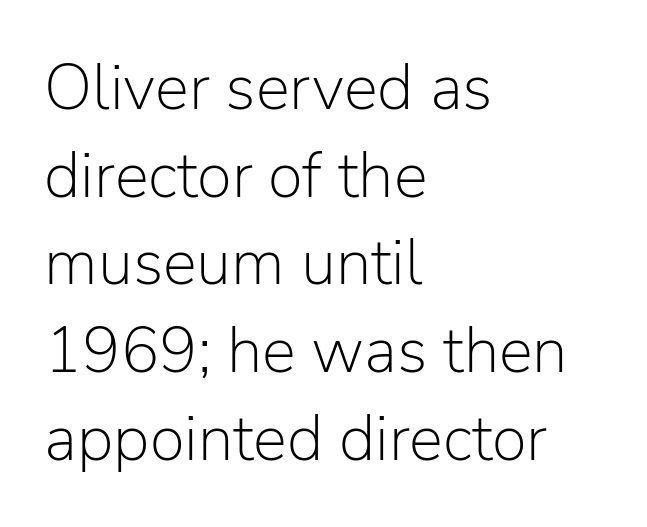
The image shows 64 px light sans-serif type, upright; set left-aligned, normal line spacing (1.37x), normal letter spacing, not underlined; low stroke contrast and a medium x-height.
